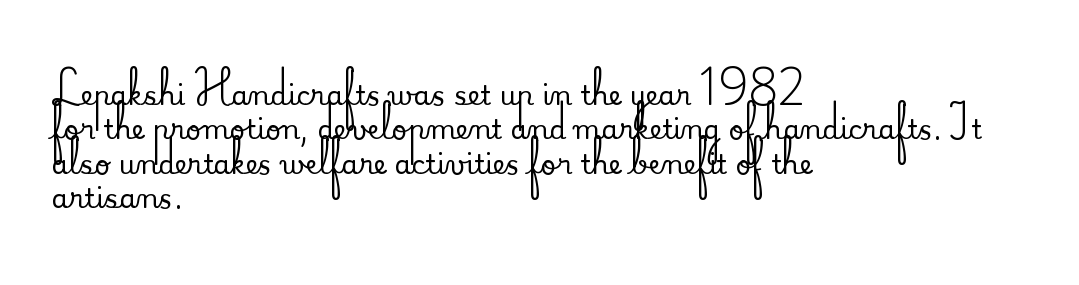
Q: Is the text italic (slanted)? A: No, it is upright.
Q: Is the text underlined? A: No.
Q: How is the paragraph aligned? A: Left-aligned.
Q: Is the spacing between letters normal or unusually wide? A: Normal.
Q: Is the spacing between lines tight, normal or loose? A: Normal.
